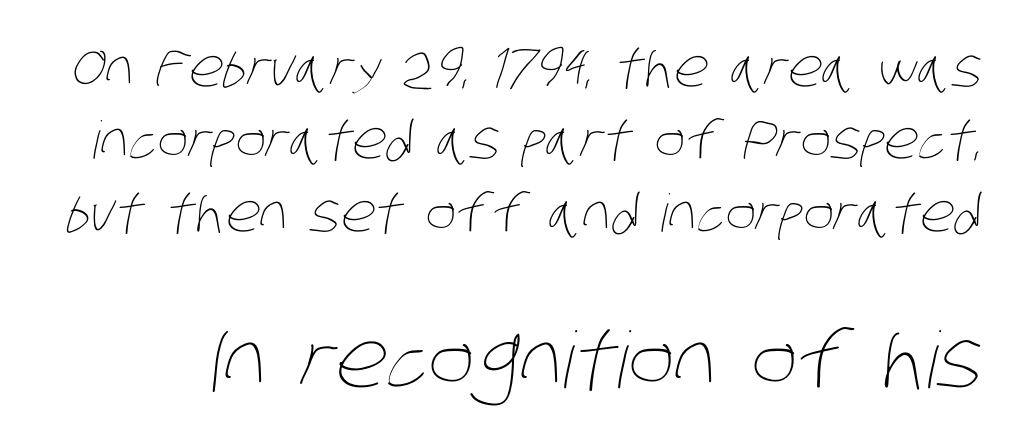
The letters in the lower block stand taller than those in the block above. Compared with typical body copy, the letter spacing here is the same. The space between consecutive lines is moderate. The space beneath each line is pristine and unruled. Character widths vary here, with narrow letters taking less room than wide ones. These glyphs show unthickened strokes, regular width or finer.
